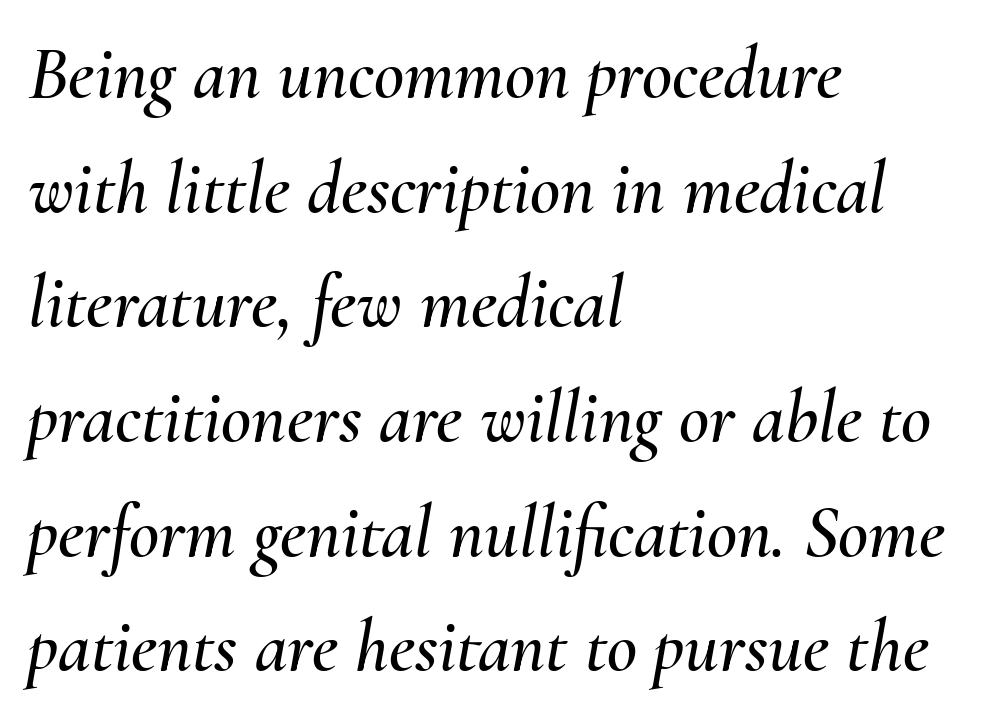
Short note: letters normally spaced. The lines sit at an ordinary, default distance from one another. These lines were composed using italics. Every row of glyphs begins at an identical x-position on the left. The space directly below the letters is spotless.
